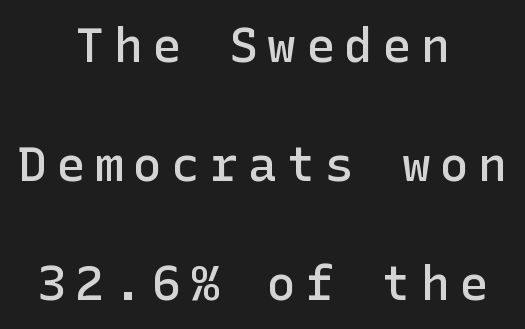
The image shows 48 px semibold sans-serif type, upright; set centered, loose line spacing (2.48x), unusually wide letter spacing (+0.2 em), not underlined; low stroke contrast and a medium x-height.
